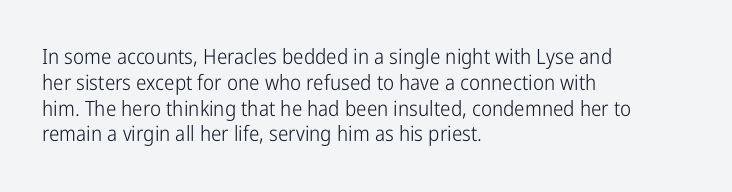
Q: Is the text bold? A: No.
Q: Is the text italic (slanted)? A: No, it is upright.
Q: Is the text underlined? A: No.
Q: How is the paragraph aligned? A: Left-aligned.
Q: Is the spacing between letters normal or unusually wide? A: Normal.
